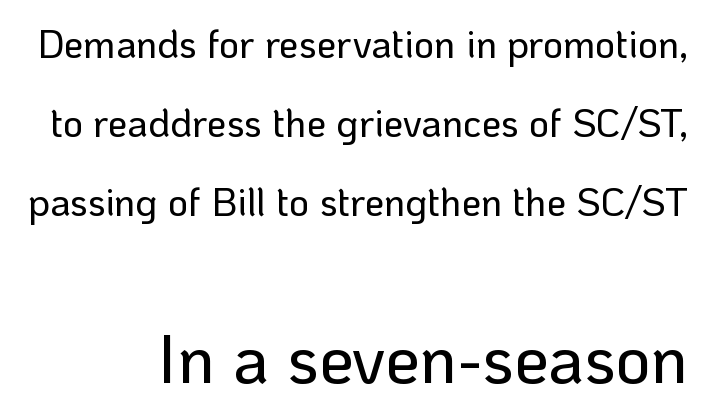
The space between consecutive lines is lavish. Honestly, there is no underline to notice here at all. Looks like regular typesetting: each glyph gets only the width it needs. Look at the bottom of the vertical strokes: they stop flat, with no serifs. Honestly, the letter spacing is just normal — you wouldn't notice it. These lines were composed using upright roman letters.
